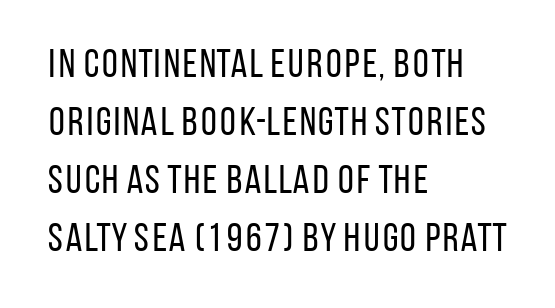
Q: Is the text bold? A: No.
Q: Is the text italic (slanted)? A: No, it is upright.
Q: Is the typeface a serif or a sans-serif typeface? A: Sans-serif.
Q: Is the text underlined? A: No.
Q: How is the paragraph aligned? A: Left-aligned.
Q: Is the spacing between letters normal or unusually wide? A: Normal.
Q: Is the spacing between lines tight, normal or loose? A: Normal.
Q: Width (condensed, normal, or wide)? A: Condensed.
Q: Stroke contrast? A: Low.
Q: x-height? A: Large.
Q: Monospaced? A: No.
